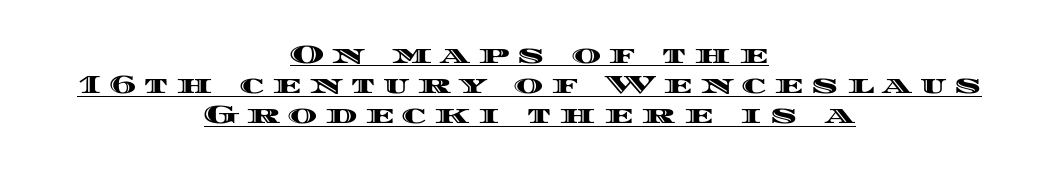
The image shows 25 px text type, upright; set centered, line spacing 1.21x, unusually wide letter spacing (+0.32 em), underlined.
